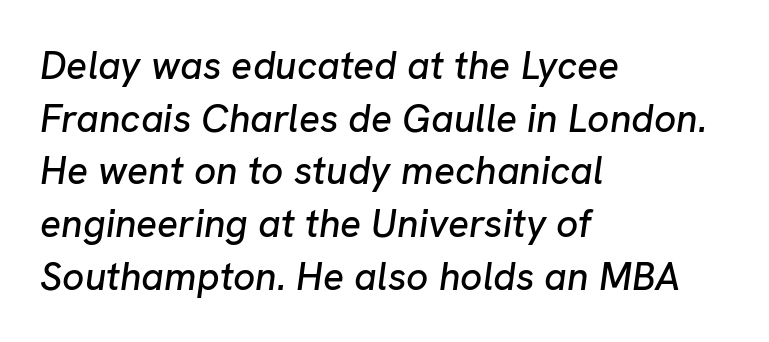
The image shows 39 px text type, italic (leaning right); set left-aligned, normal line spacing (1.35x), normal letter spacing, not underlined; low stroke contrast and a medium x-height.
